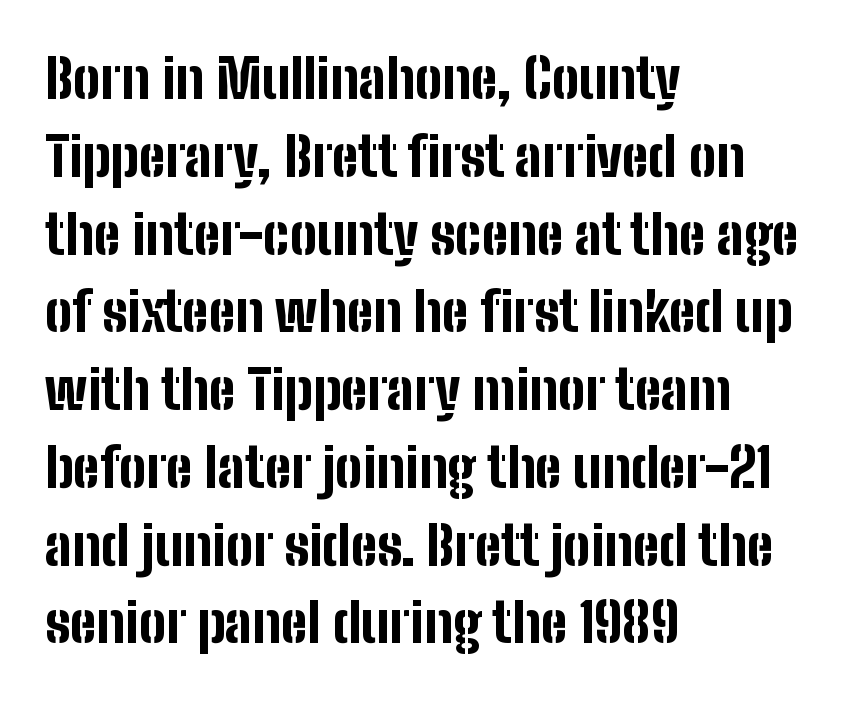
Spacing verdict: proportional, widths tailored to each character. Anything drawn beneath the words? Only blank space. The characters look thick and weighty, a clear bold. You can tell from the bare stems that sans-serif type was used. This sample uses an upright cut, with every glyph sitting square on the baseline. Tracking here is standard; glyphs follow each other at the usual distance.
